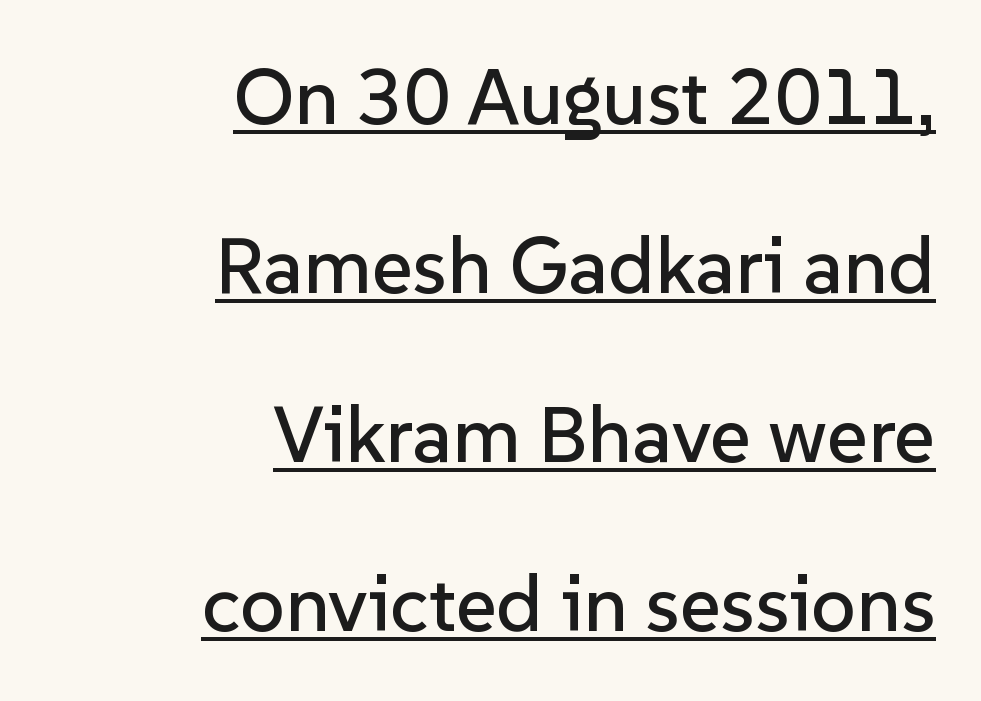
Q: Is the text italic (slanted)? A: No, it is upright.
Q: Is the typeface a serif or a sans-serif typeface? A: Sans-serif.
Q: Is the text underlined? A: Yes.
Q: How is the paragraph aligned? A: Right-aligned.
Q: Is the spacing between letters normal or unusually wide? A: Normal.
Q: Is the spacing between lines tight, normal or loose? A: Loose.
Q: Width (condensed, normal, or wide)? A: Normal.
Q: Stroke contrast? A: Low.
Q: x-height? A: Medium.
Q: Monospaced? A: No.
